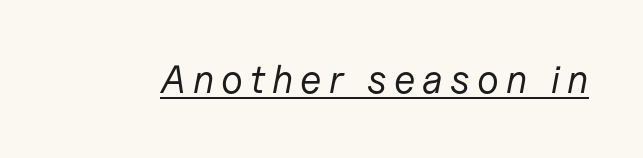
Like a heading marked for emphasis, these lines bear an underscore. Is this a heavy cut? Hardly; it is regular or lighter. The rendering applies a slant to the glyphs. The face used here is proportionally spaced, like ordinary book or web type.
